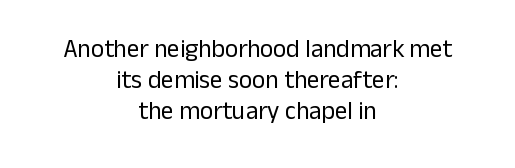
Q: Is the text bold? A: No.
Q: Is the text italic (slanted)? A: No, it is upright.
Q: Is the text underlined? A: No.
Q: How is the paragraph aligned? A: Centered.
Q: Is the spacing between letters normal or unusually wide? A: Normal.
